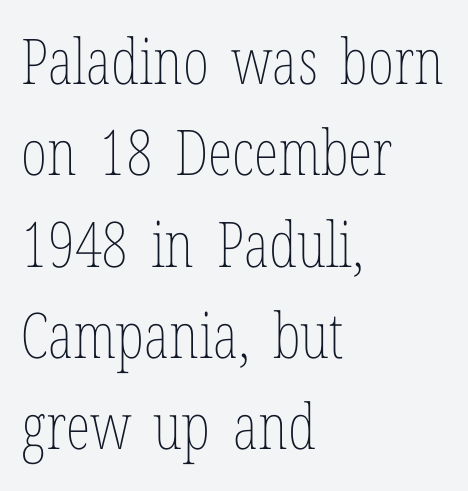
Q: Is the text bold? A: No.
Q: Is the text italic (slanted)? A: No, it is upright.
Q: Is the text underlined? A: No.
Q: How is the paragraph aligned? A: Left-aligned.
Q: Is the spacing between letters normal or unusually wide? A: Normal.
Q: Is the spacing between lines tight, normal or loose? A: Normal.
Q: Width (condensed, normal, or wide)? A: Condensed.
Q: Stroke contrast? A: Low.
Q: x-height? A: Medium.
Q: Monospaced? A: No.
